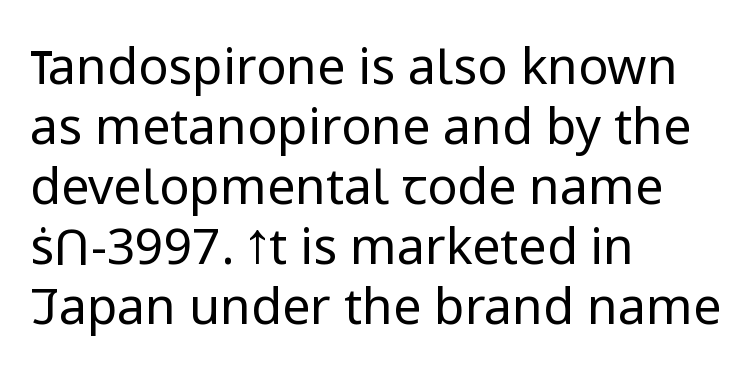
Q: Is the text bold? A: No.
Q: Is the text italic (slanted)? A: No, it is upright.
Q: Is the typeface a serif or a sans-serif typeface? A: Sans-serif.
Q: Is the text underlined? A: No.
Q: How is the paragraph aligned? A: Left-aligned.
Q: Is the spacing between letters normal or unusually wide? A: Normal.
Q: Width (condensed, normal, or wide)? A: Normal.
Q: Stroke contrast? A: Low.
Q: x-height? A: Medium.
Q: Monospaced? A: No.
